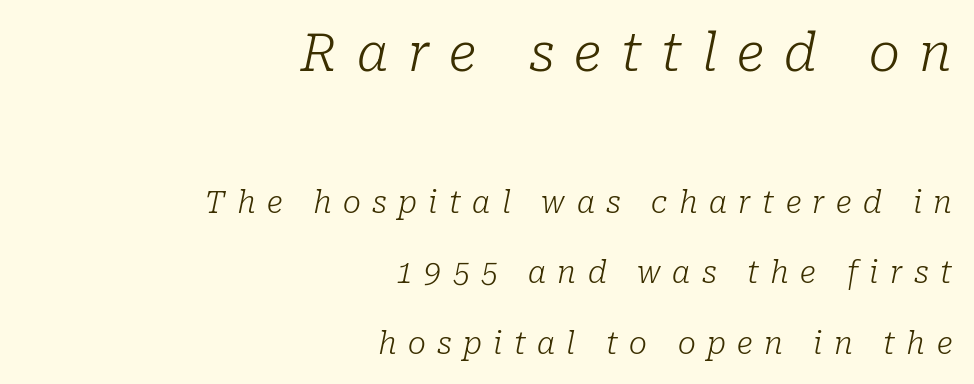
The image shows 52 px light serif type, italic (leaning right); set right-aligned, loose line spacing (2.34x), unusually wide letter spacing (+0.38 em), not underlined; the first (top) block is 1.73x larger; low stroke contrast and a medium x-height.
